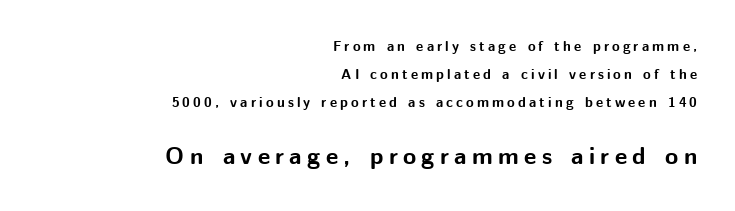
On the weight axis this lands at bold, roughly 700. Underline: absent. Italic: no, the glyphs are upright roman. Compared with typical paragraphs, the rows here are farther apart. Type size steps up from the first block to the second. If you drew a ruler down the right edge, every line would touch it.
